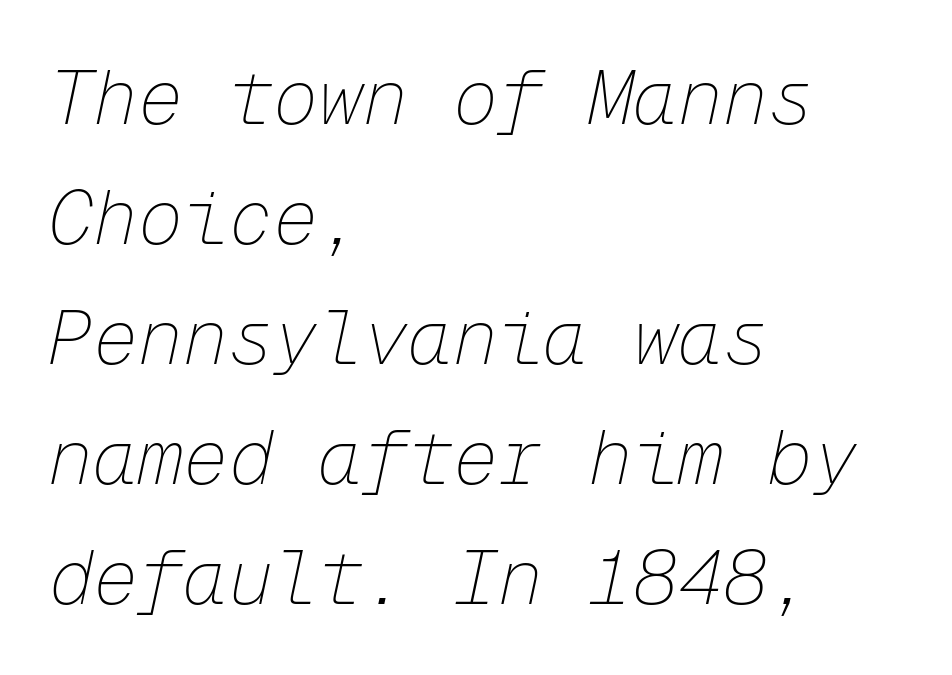
Q: Is the text bold? A: No.
Q: Is the text italic (slanted)? A: Yes, it leans right by about 12 degrees.
Q: Is the text underlined? A: No.
Q: How is the paragraph aligned? A: Left-aligned.
Q: Is the spacing between letters normal or unusually wide? A: Normal.
Q: Is the spacing between lines tight, normal or loose? A: Normal.
Q: Width (condensed, normal, or wide)? A: Normal.
Q: Stroke contrast? A: Low.
Q: x-height? A: Medium.
Q: Monospaced? A: Yes.
